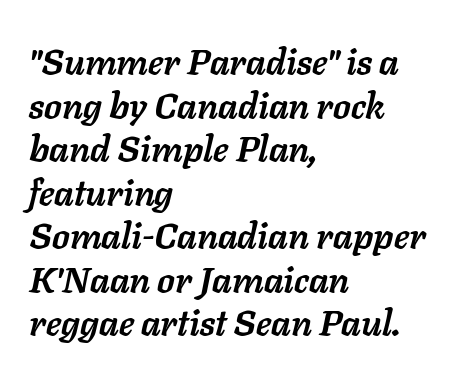
The image shows 36 px semibold type, italic (leaning right); set left-aligned, line spacing 1.21x, normal letter spacing, not underlined; low stroke contrast and a medium x-height.
